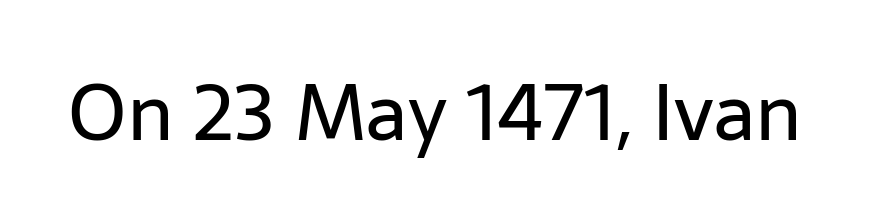
Q: Is the text bold? A: No.
Q: Is the text italic (slanted)? A: No, it is upright.
Q: Is the typeface a serif or a sans-serif typeface? A: Sans-serif.
Q: Is the text underlined? A: No.
Q: Is the spacing between letters normal or unusually wide? A: Normal.
Q: Width (condensed, normal, or wide)? A: Normal.
Q: Stroke contrast? A: Low.
Q: x-height? A: Medium.
Q: Monospaced? A: No.
